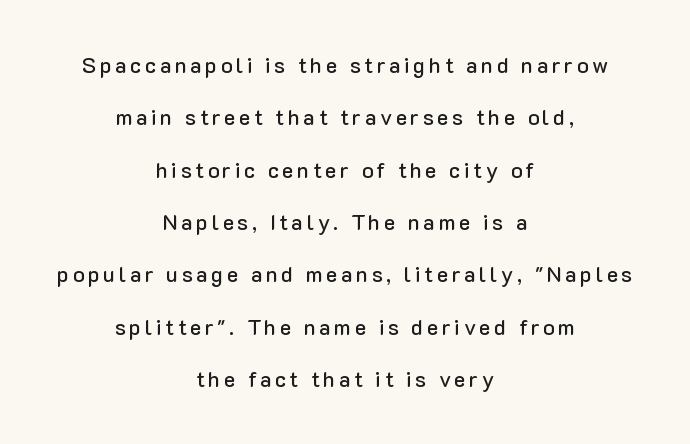
Designer's note — italics off, roman on. The string is rendered with underlining switched off. Successive baselines arrive slowly, with a big drop between each. This sample is center-justified, so both line endings float freely.
